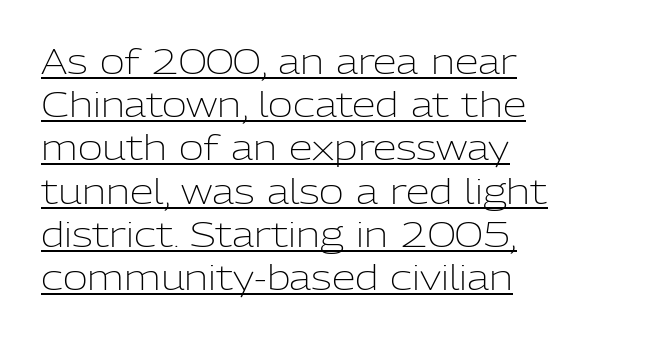
{"serif": "no", "italic": "no", "bold": "no", "weight": "light", "width": "normal", "stroke_contrast": "low", "x_height": "medium", "monospaced": "no", "underline": "yes", "align": "left", "line_spacing": "normal", "line_spacing_ratio": 1.27, "letter_spacing": "normal", "letter_spacing_em": 0.0, "glyph_px": 34}
